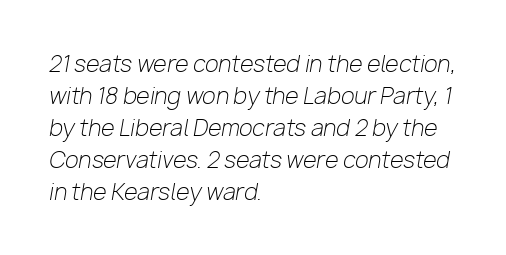
Q: Is the text bold? A: No.
Q: Is the text italic (slanted)? A: Yes, it leans right by about 10 degrees.
Q: Is the text underlined? A: No.
Q: How is the paragraph aligned? A: Left-aligned.
Q: Is the spacing between letters normal or unusually wide? A: Normal.
Q: Is the spacing between lines tight, normal or loose? A: Normal.
